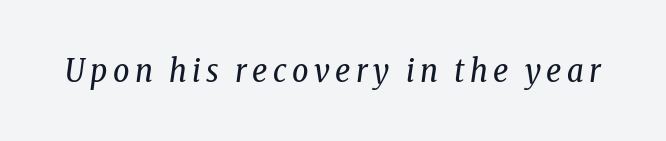
The image shows 32 px regular-weight, condensed serif type, italic (leaning right); set not underlined; low stroke contrast and a medium x-height.
